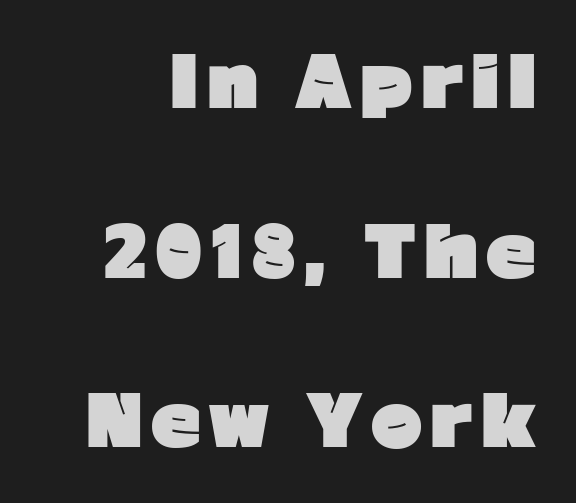
The designer went with a sans here, leaving each stem footless. The vertical gap from one line to the next is large. The rendering uses natural spacing where letterforms have individual widths. Posture: upright roman.
